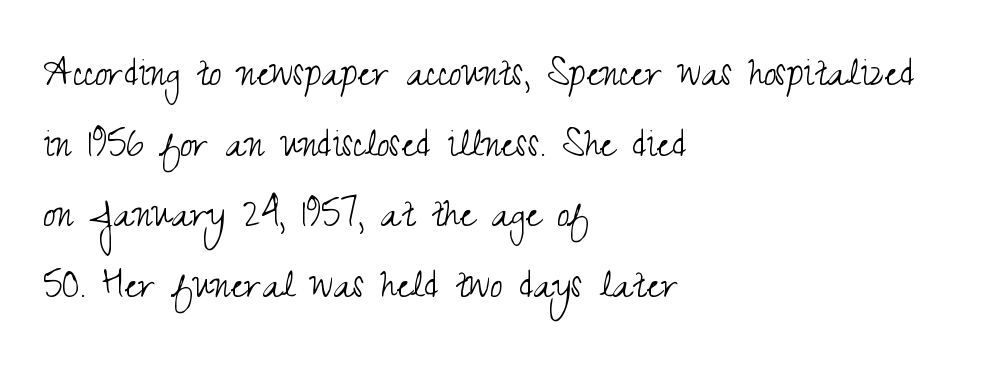
The image shows 45 px light, condensed sans-serif type, upright; set left-aligned, normal line spacing (1.57x), normal letter spacing, not underlined; medium stroke contrast and a small x-height.
